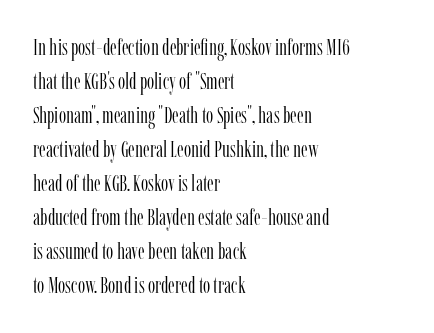
The image shows 23 px text type, upright; set left-aligned, normal line spacing (1.48x), normal letter spacing, not underlined.
